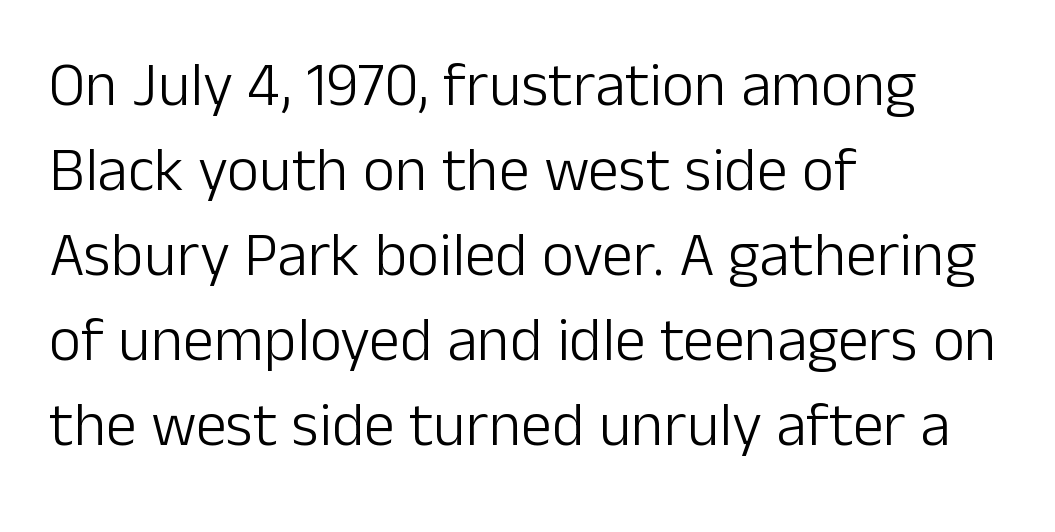
The image shows 62 px light sans-serif type, upright; set left-aligned, normal line spacing (1.37x), normal letter spacing, not underlined; low stroke contrast and a medium x-height.
